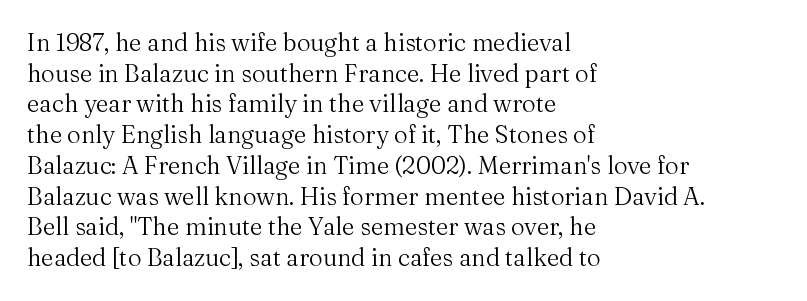
Is the type heavy? It reads as light-to-regular instead. Leftover space on each line is placed entirely after the last word. Characters follow at the spacing the type designer built in. The passage shown stacks its lines at a standard gap.
